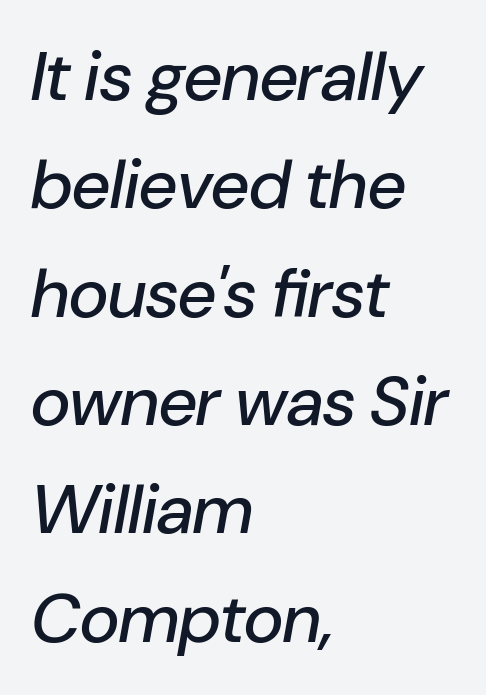
Q: Is the text italic (slanted)? A: Yes, it leans right by about 10 degrees.
Q: Is the text underlined? A: No.
Q: How is the paragraph aligned? A: Left-aligned.
Q: Is the spacing between letters normal or unusually wide? A: Normal.
Q: Is the spacing between lines tight, normal or loose? A: Normal.
Q: Width (condensed, normal, or wide)? A: Normal.
Q: Stroke contrast? A: Low.
Q: x-height? A: Medium.
Q: Monospaced? A: No.
